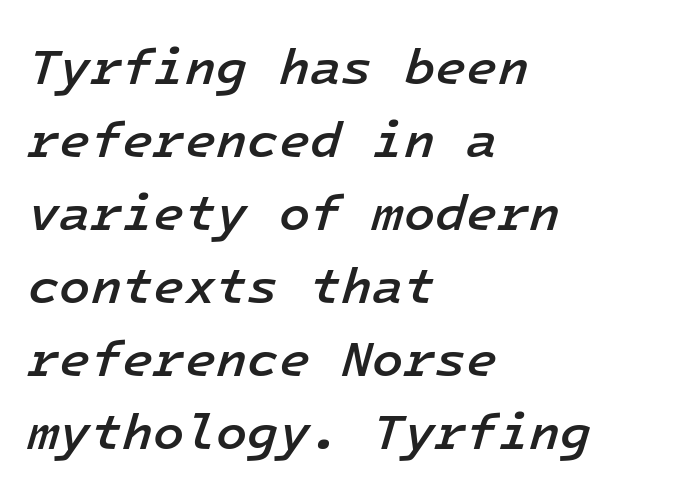
The image shows 51 px semibold type, italic (leaning right), monospaced; set left-aligned, normal line spacing (1.43x), normal letter spacing, not underlined; low stroke contrast and a medium x-height.
